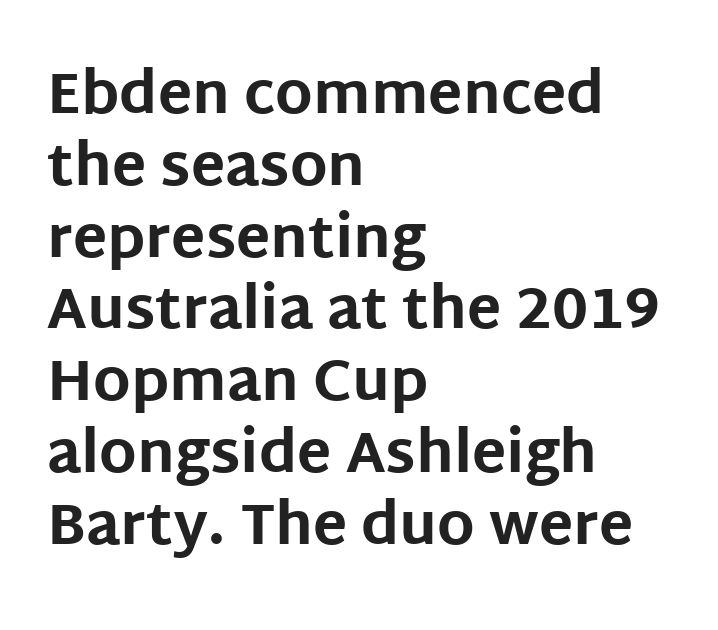
Does the weight exceed regular? Yes, all the way to bold. Notice how the passage keeps a crisp vertical edge on the left only. The type is set solid horizontally, with unmodified tracking. The zone under the glyphs is completely vacant.
